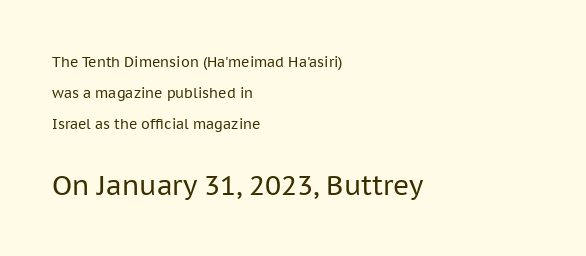
Q: Is the text bold? A: No.
Q: Is the text italic (slanted)? A: No, it is upright.
Q: Is the text underlined? A: No.
Q: How is the paragraph aligned? A: Left-aligned.
Q: Is the spacing between letters normal or unusually wide? A: Normal.
Q: Is the spacing between lines tight, normal or loose? A: Loose.
Q: Which block of text is set in a larger size, the first (top) or the second (bottom)? A: The second (bottom) one.
